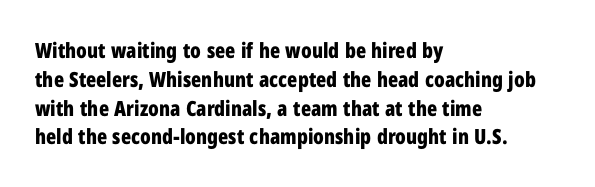
{"italic": "no", "bold": "yes", "underline": "no", "align": "left", "line_spacing": "normal", "line_spacing_ratio": 1.37, "letter_spacing": "normal", "letter_spacing_em": 0.0, "glyph_px": 21}
